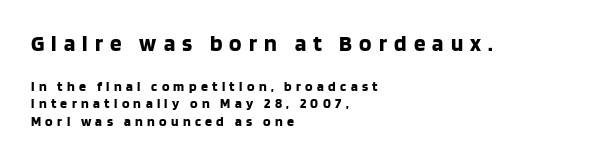
Check the space under the baseline: it is left empty. The ragged edge is on the right, which tells us the setting is flush left. The lettering holds an erect, upright posture throughout. Is the letter spacing exaggerated? Yes — the characters are pushed far apart. Typesetter's note: full bold, strokes at maximum text heaviness. These lines sit exactly where default settings would place them.
